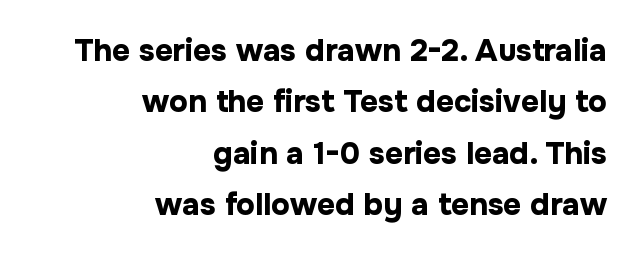
How heavy is the stroke? Heavy — this is a bold. One glance says typical: line gaps are just what's usual. No feet cap the strokes, marking this as sans-serif type. A student would call this right alignment; a typographer would say flush right, rag left. A typesetter would call this proportional, since set widths differ per character.
